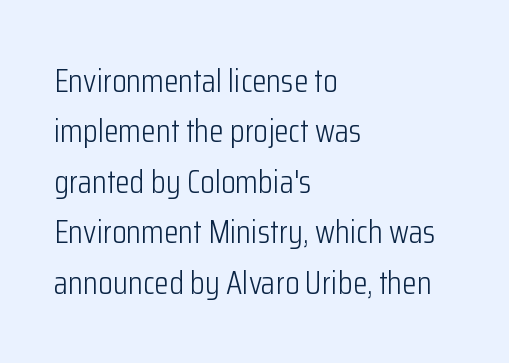
Counters stay open thanks to moderate or lighter strokes. Tracking here is standard; glyphs follow each other at the usual distance. Note the varied advance widths — an 'i' is clearly narrower than an 'm'. A bare baseline throughout the passage. Casual observation: everything's shoved over to the left.
